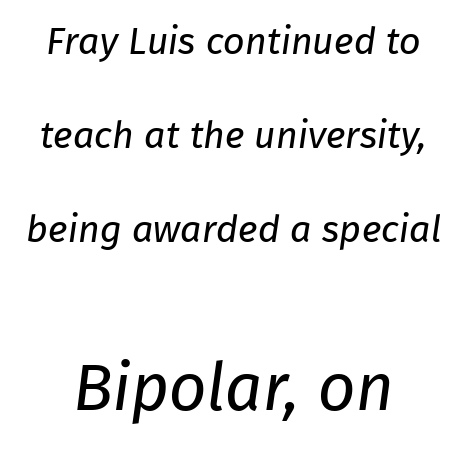
{"serif": "no", "bold": "no", "weight": "regular", "width": "normal", "stroke_contrast": "low", "x_height": "medium", "monospaced": "no", "underline": "no", "align": "center", "line_spacing": "loose", "line_spacing_ratio": 2.47, "letter_spacing": "normal", "letter_spacing_em": 0.0, "larger_block": "second", "size_ratio": 1.74, "glyph_px": 66}
